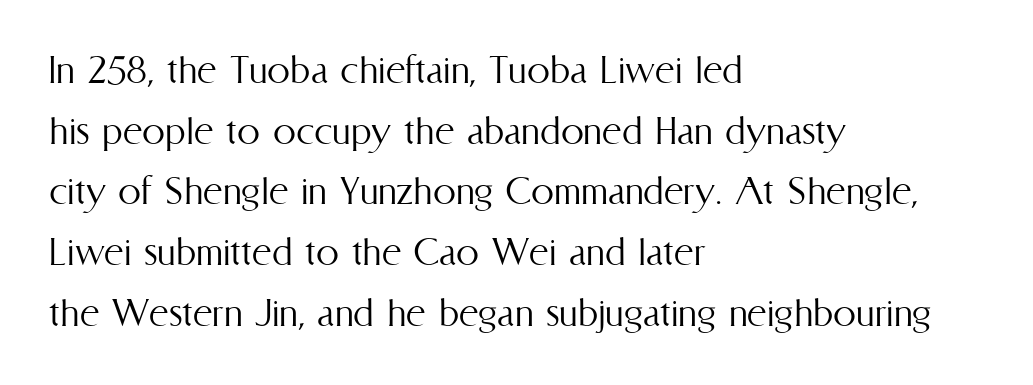
The image shows 46 px light, condensed type, upright; set left-aligned, normal line spacing (1.32x), normal letter spacing, not underlined; medium stroke contrast and a medium x-height.
